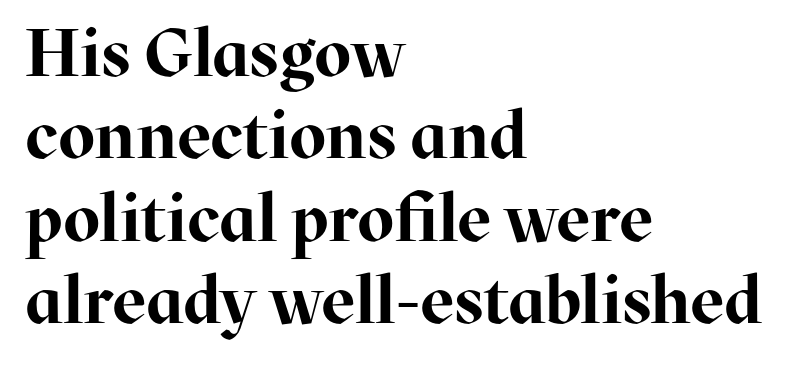
{"serif": "yes", "italic": "no", "bold": "yes", "weight": "bold", "width": "normal", "stroke_contrast": "high", "x_height": "medium", "monospaced": "no", "underline": "no", "align": "left", "line_spacing_ratio": 1.23, "letter_spacing": "normal", "letter_spacing_em": 0.0, "glyph_px": 67}
